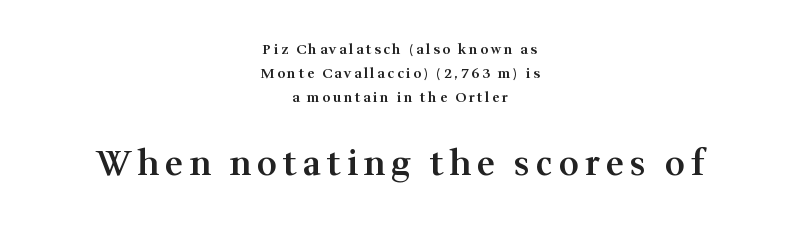
Q: Is the text bold? A: Semi-bold.
Q: Is the text italic (slanted)? A: No, it is upright.
Q: Is the typeface a serif or a sans-serif typeface? A: Serif.
Q: Is the text underlined? A: No.
Q: How is the paragraph aligned? A: Centered.
Q: Is the spacing between lines tight, normal or loose? A: Normal.
Q: Which block of text is set in a larger size, the first (top) or the second (bottom)? A: The second (bottom) one.
Q: Width (condensed, normal, or wide)? A: Normal.
Q: Stroke contrast? A: Medium.
Q: x-height? A: Medium.
Q: Monospaced? A: No.
